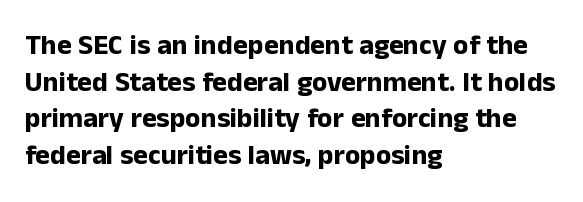
{"serif": "no", "italic": "no", "bold": "yes", "weight": "bold", "width": "normal", "stroke_contrast": "low", "x_height": "medium", "monospaced": "no", "underline": "no", "align": "left", "line_spacing": "normal", "line_spacing_ratio": 1.31, "letter_spacing": "normal", "letter_spacing_em": 0.0, "glyph_px": 28}
